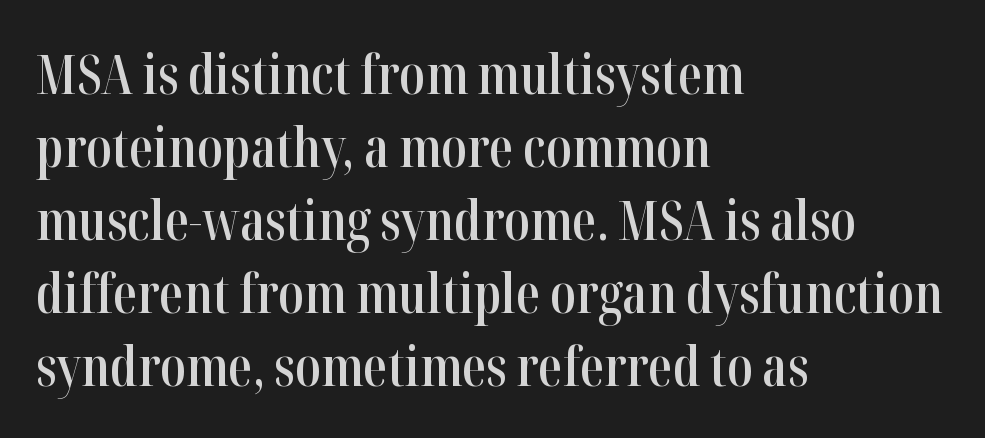
{"serif": "yes", "italic": "no", "bold": "semi", "weight": "semibold", "width": "condensed", "stroke_contrast": "high", "x_height": "medium", "monospaced": "no", "underline": "no", "align": "left", "line_spacing": "normal", "line_spacing_ratio": 1.35, "letter_spacing": "normal", "letter_spacing_em": 0.0, "glyph_px": 54}
